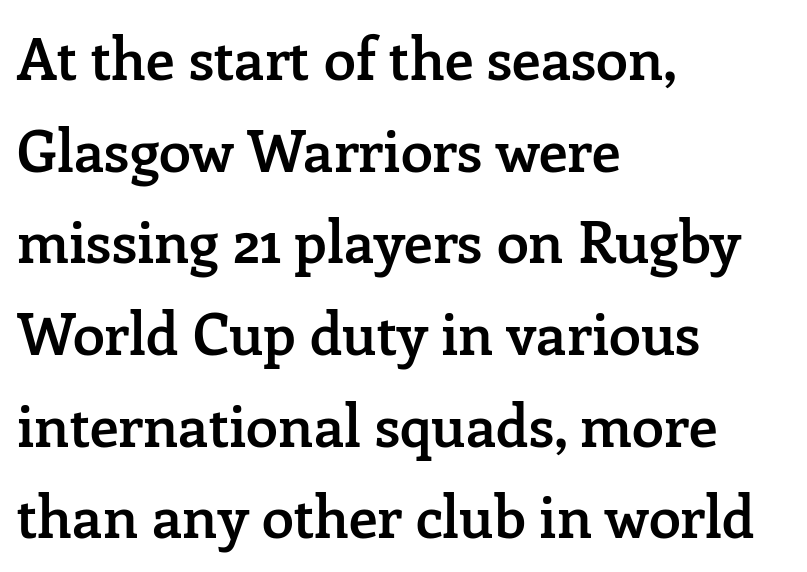
{"serif": "yes", "italic": "no", "bold": "semi", "weight": "semibold", "width": "normal", "stroke_contrast": "low", "x_height": "medium", "monospaced": "no", "underline": "no", "align": "left", "line_spacing": "normal", "line_spacing_ratio": 1.58, "letter_spacing": "normal", "letter_spacing_em": 0.0, "glyph_px": 58}
